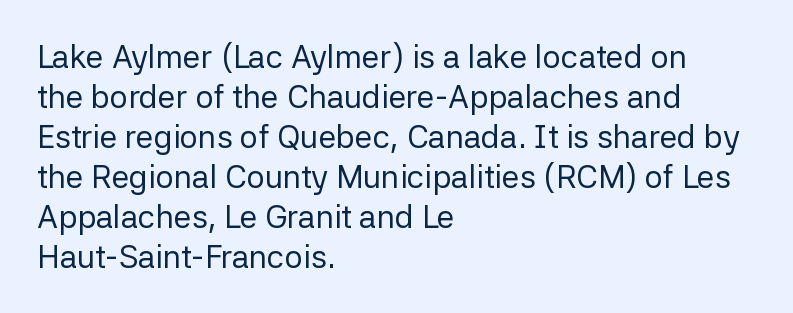
The image shows 32 px regular-weight sans-serif type, upright; set left-aligned, normal line spacing (1.25x), normal letter spacing, not underlined; low stroke contrast and a medium x-height.
